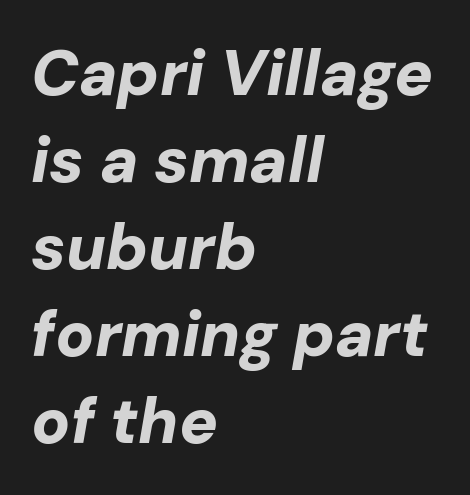
{"italic": "yes", "lean": "right", "slant_degrees": 10, "bold": "yes", "weight": "bold", "width": "normal", "stroke_contrast": "low", "x_height": "medium", "monospaced": "no", "underline": "no", "align": "left", "line_spacing": "normal", "line_spacing_ratio": 1.36, "letter_spacing": "normal", "letter_spacing_em": 0.0, "glyph_px": 64}
